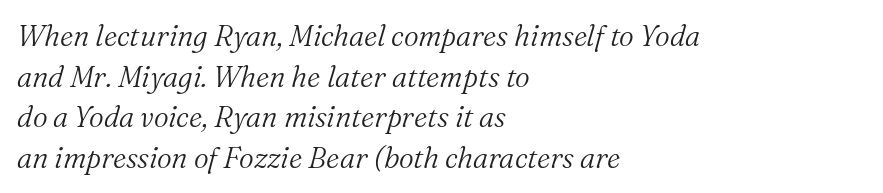
{"serif": "yes", "italic": "yes", "lean": "right", "slant_degrees": 16, "bold": "no", "weight": "light", "width": "normal", "stroke_contrast": "medium", "x_height": "medium", "monospaced": "no", "underline": "no", "align": "left", "line_spacing": "normal", "line_spacing_ratio": 1.4, "letter_spacing": "normal", "letter_spacing_em": 0.0, "glyph_px": 29}
